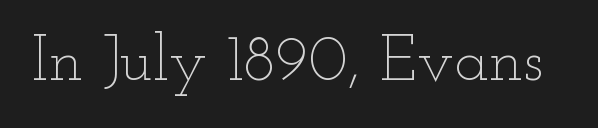
{"italic": "no", "bold": "no", "weight": "thin", "width": "wide", "stroke_contrast": "low", "x_height": "small", "monospaced": "no", "underline": "no", "letter_spacing": "normal", "letter_spacing_em": 0.0, "glyph_px": 64}
